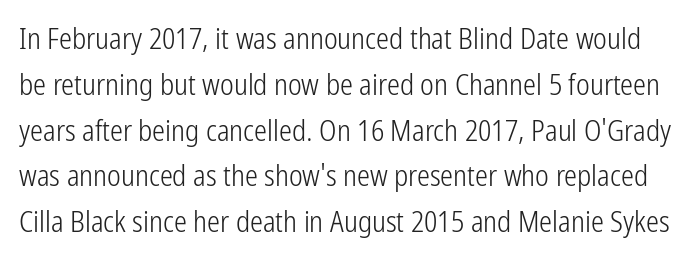
{"serif": "no", "italic": "no", "bold": "no", "weight": "light", "width": "condensed", "stroke_contrast": "low", "x_height": "medium", "monospaced": "no", "underline": "no", "line_spacing": "normal", "line_spacing_ratio": 1.58, "letter_spacing": "normal", "letter_spacing_em": 0.0, "glyph_px": 29}
